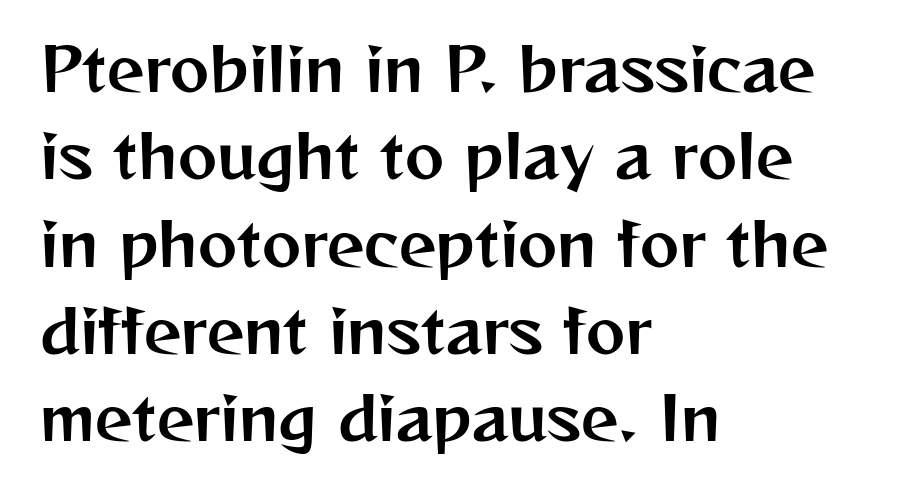
The image shows 59 px sans-serif type, upright; set left-aligned, normal line spacing (1.48x), normal letter spacing, not underlined; medium stroke contrast and a medium x-height.
